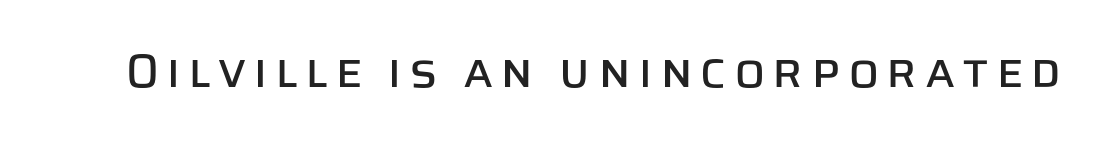
The image shows 46 px sans-serif type, upright; set not underlined; low stroke contrast and a large x-height.
